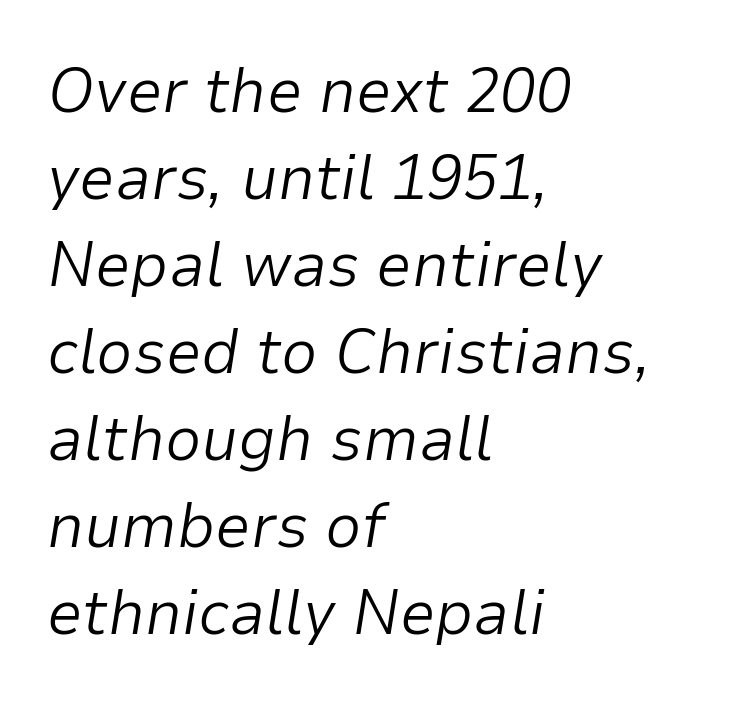
The image shows 64 px light type, italic (leaning right); set left-aligned, normal line spacing (1.36x), normal letter spacing, not underlined; low stroke contrast and a medium x-height.
